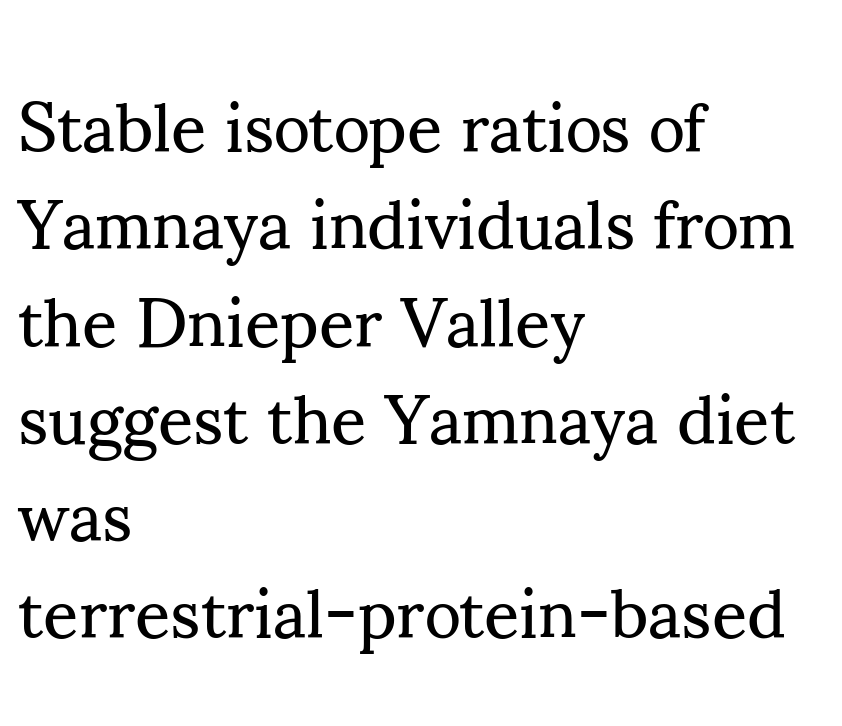
The gaps between neighbouring characters are ordinary and unremarkable. Regarding leading, the lines here are spaced in the standard way. Font category for this specimen: serif. Notice how the passage keeps a crisp vertical edge on the left only.
